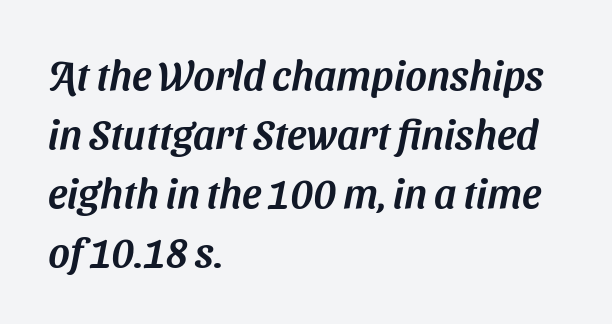
The image shows 41 px sans-serif type; set left-aligned, normal line spacing (1.44x), normal letter spacing, not underlined; medium stroke contrast and a medium x-height.
